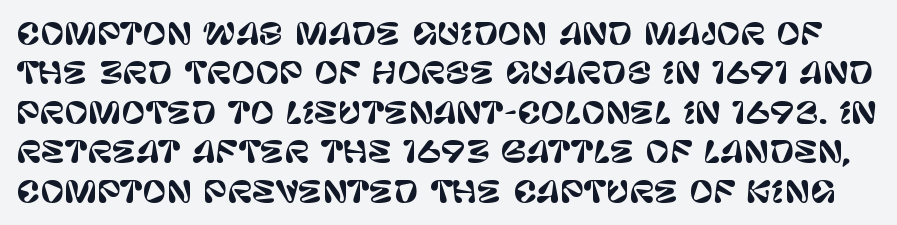
The image shows 29 px sans-serif type; set normal line spacing (1.36x), normal letter spacing, not underlined; low stroke contrast and a large x-height.
